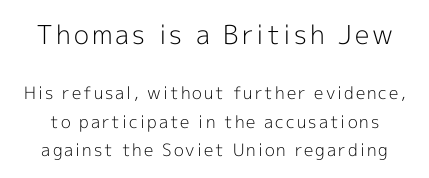
Q: Is the text bold? A: No.
Q: Is the text italic (slanted)? A: No, it is upright.
Q: Is the text underlined? A: No.
Q: Is the spacing between lines tight, normal or loose? A: Normal.
Q: Which block of text is set in a larger size, the first (top) or the second (bottom)? A: The first (top) one.
